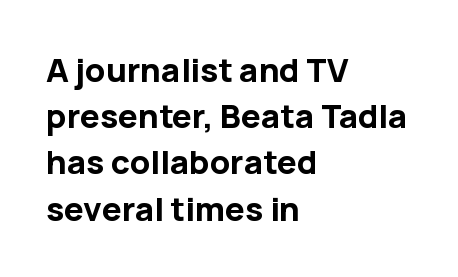
The typography opts for an upright posture over an oblique one. You can tell from the bare stems that sans-serif type was used. The glyphs are unaccompanied by any horizontal stroke below them. The rows are spaced the way most documents space them.
